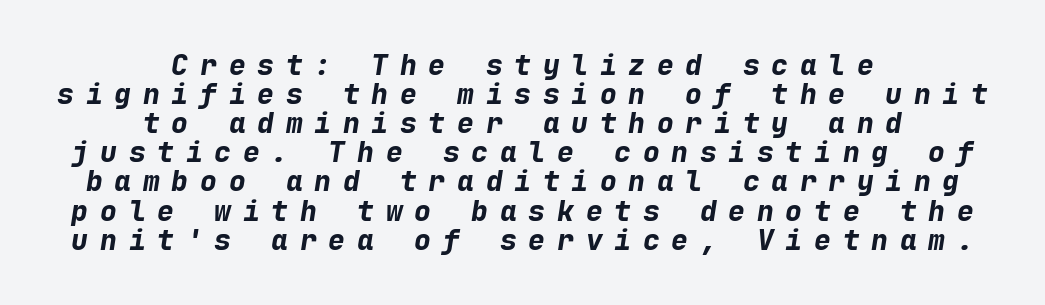
The image shows 28 px bold type, italic (leaning right), monospaced; set centered, tight line spacing (1.04x), unusually wide letter spacing (+0.42 em), not underlined; low stroke contrast and a medium x-height.
